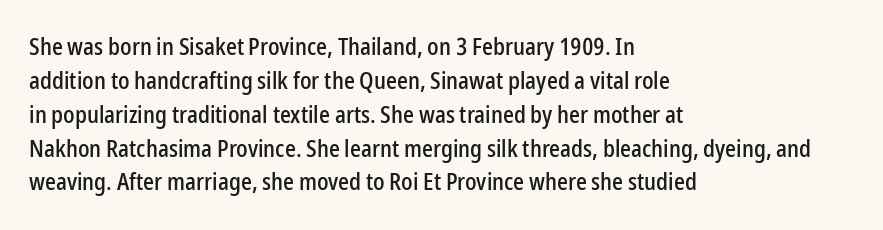
{"italic": "no", "underline": "no", "align": "left", "line_spacing": "normal", "line_spacing_ratio": 1.41, "letter_spacing": "normal", "letter_spacing_em": 0.0, "glyph_px": 24}
